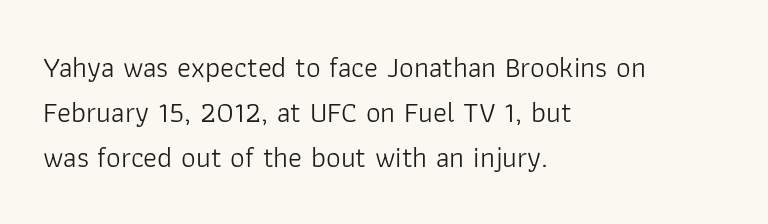
Stroke thickness stays within the range of a standard reading face or lighter. Clear beneath every line of the passage. A normal amount of white space separates one row of letters from the next. Horizontally, the lines are justified to the leading edge only.
